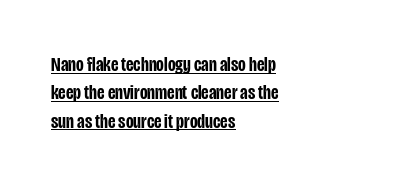
Q: Is the text bold? A: Semi-bold.
Q: Is the text italic (slanted)? A: No, it is upright.
Q: Is the text underlined? A: Yes.
Q: How is the paragraph aligned? A: Left-aligned.
Q: Is the spacing between letters normal or unusually wide? A: Normal.
Q: Is the spacing between lines tight, normal or loose? A: Normal.
